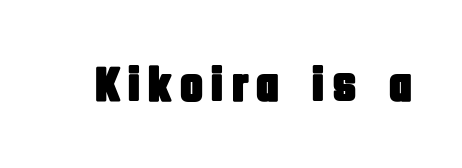
The image shows 50 px condensed sans-serif type, upright; set not underlined; low stroke contrast and a large x-height.
